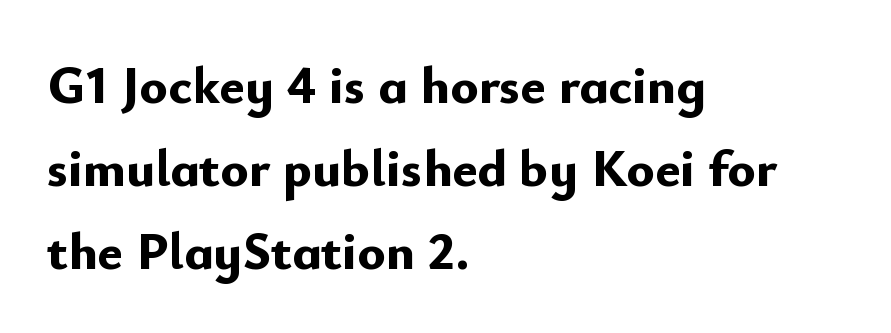
{"serif": "no", "italic": "no", "bold": "yes", "weight": "bold", "width": "normal", "stroke_contrast": "low", "x_height": "small", "monospaced": "no", "underline": "no", "align": "left", "line_spacing": "normal", "line_spacing_ratio": 1.57, "letter_spacing": "normal", "letter_spacing_em": 0.0, "glyph_px": 53}
